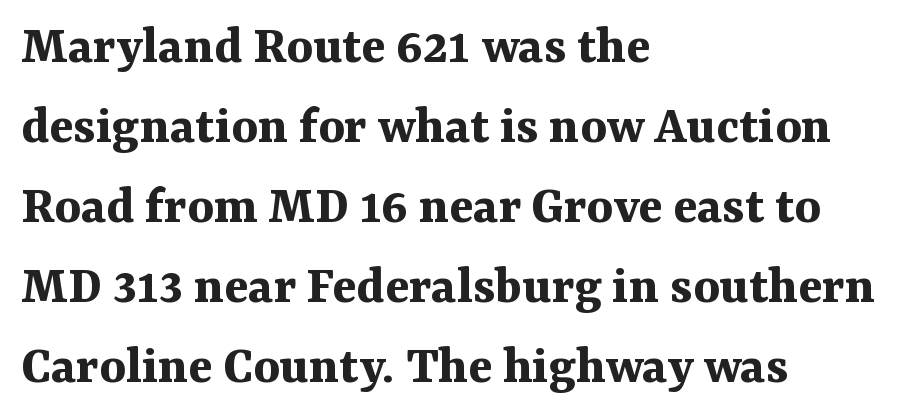
Q: Is the text bold? A: Yes.
Q: Is the text italic (slanted)? A: No, it is upright.
Q: Is the typeface a serif or a sans-serif typeface? A: Serif.
Q: Is the text underlined? A: No.
Q: How is the paragraph aligned? A: Left-aligned.
Q: Is the spacing between letters normal or unusually wide? A: Normal.
Q: Is the spacing between lines tight, normal or loose? A: Normal.
Q: Width (condensed, normal, or wide)? A: Normal.
Q: Stroke contrast? A: Medium.
Q: x-height? A: Medium.
Q: Monospaced? A: No.
